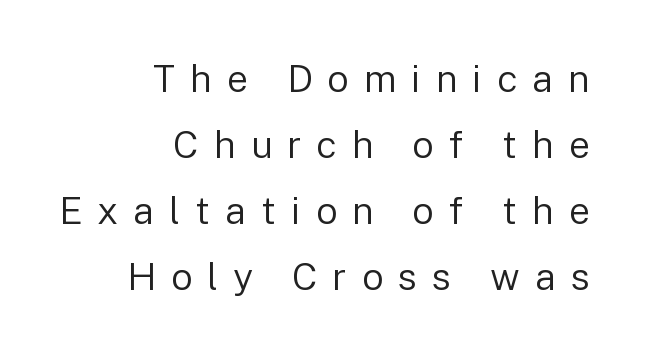
The image shows 38 px regular-weight sans-serif type, upright; set right-aligned, line spacing 1.74x, unusually wide letter spacing (+0.39 em), not underlined; low stroke contrast and a medium x-height.
